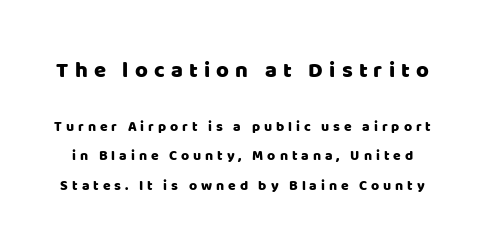
The image shows 22 px text type, upright; set loose line spacing (2.08x), unusually wide letter spacing (+0.28 em), not underlined; the first (top) block is 1.57x larger.
